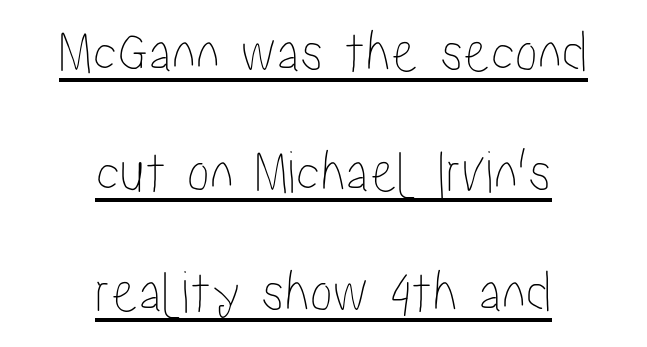
The image shows 61 px condensed type, upright; set centered, loose line spacing (1.97x), normal letter spacing, underlined; low stroke contrast and a medium x-height.
